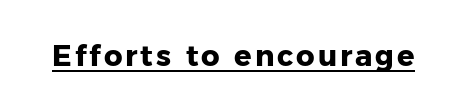
This sample has the flowing, uneven cadence of proportional lettering. The rendering uses the underline text-decoration. Summary of weight: heavy, a full bold. This is sans-serif lettering, the kind often seen on screens and signage. Upright lettering throughout.
